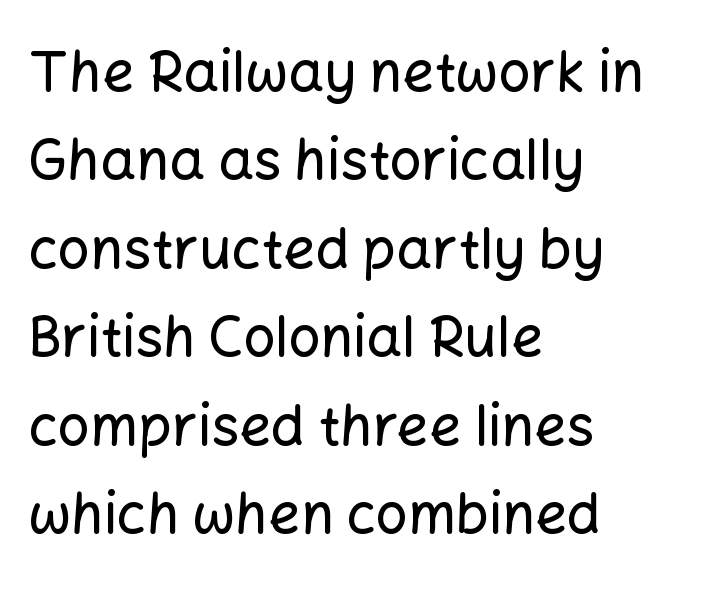
Q: Is the text italic (slanted)? A: No, it is upright.
Q: Is the typeface a serif or a sans-serif typeface? A: Sans-serif.
Q: Is the text underlined? A: No.
Q: How is the paragraph aligned? A: Left-aligned.
Q: Is the spacing between letters normal or unusually wide? A: Normal.
Q: Is the spacing between lines tight, normal or loose? A: Normal.
Q: Width (condensed, normal, or wide)? A: Normal.
Q: Stroke contrast? A: Low.
Q: x-height? A: Medium.
Q: Monospaced? A: No.
